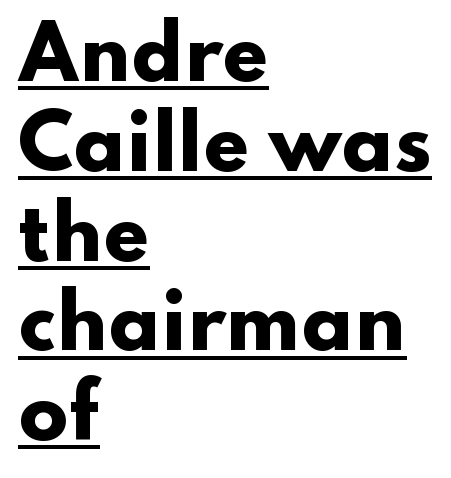
The image shows 73 px heavy, wide sans-serif type, upright; set left-aligned, line spacing 1.23x, normal letter spacing, underlined; low stroke contrast and a small x-height.
